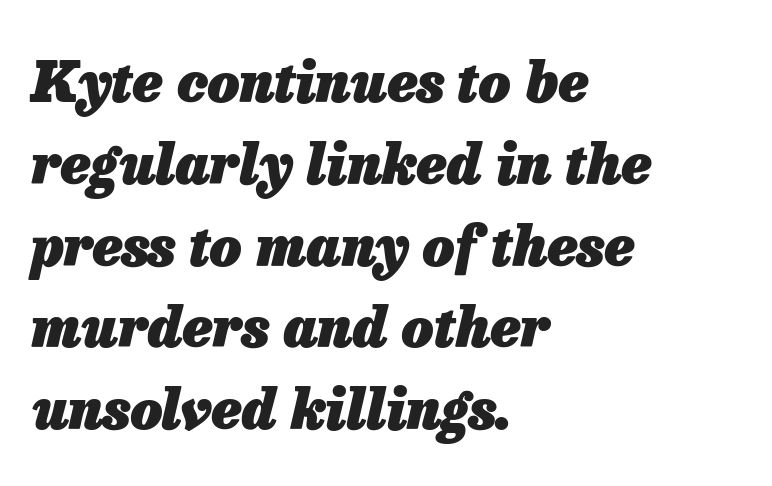
The image shows 56 px heavy type, italic (leaning right); set left-aligned, normal line spacing (1.46x), normal letter spacing, not underlined; low stroke contrast and a medium x-height.
